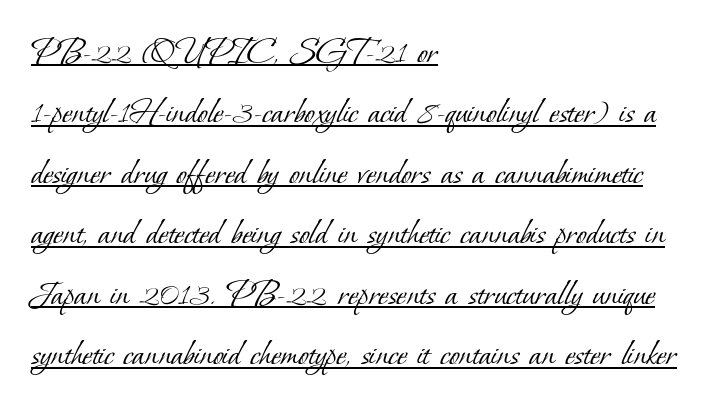
The typeface chosen for these lines features serifs. Is the stroke heavy? The answer is a plain regular-or-lighter. The passage shown is typed in a proportional face where columns would drift. Regarding leading, the lines here are spaced in the standard way. There is no visible air inserted between adjacent glyphs.
